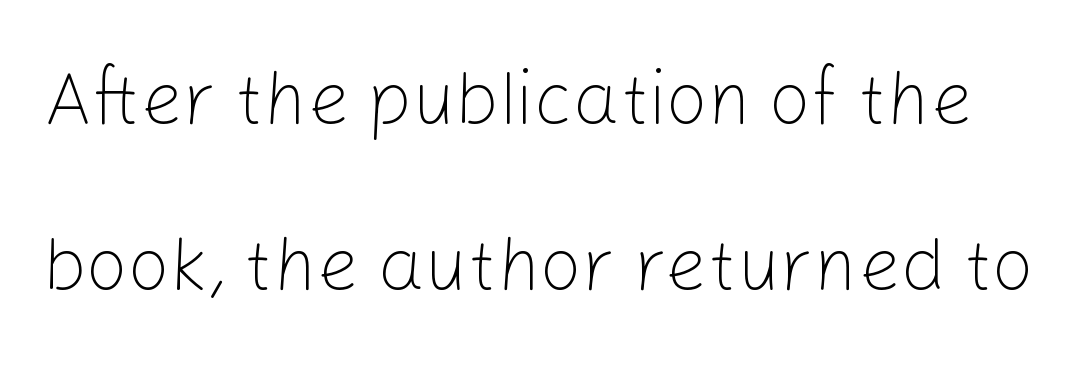
{"serif": "no", "italic": "no", "bold": "no", "weight": "light", "width": "normal", "stroke_contrast": "low", "x_height": "medium", "monospaced": "no", "underline": "no", "line_spacing": "loose", "line_spacing_ratio": 2.25, "letter_spacing": "normal", "letter_spacing_em": 0.0, "glyph_px": 74}
